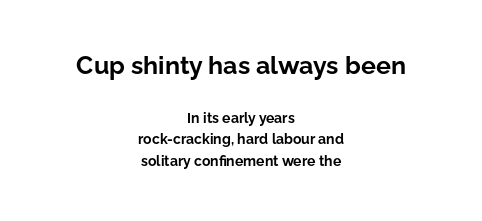
Does the leading feel generous? No, just average. Caption: standard tracking, unaltered. Layout note: lines centered. Top chunk: large. Bottom chunk: small. How heavy is the stroke? Heavy — this is a bold.
